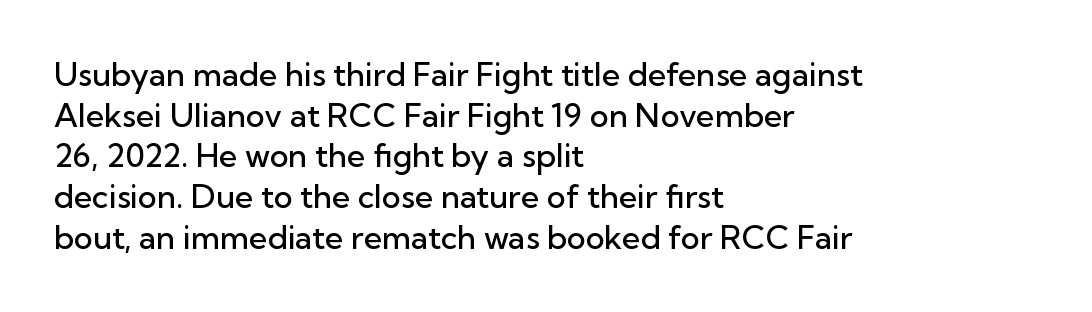
Q: Is the text bold? A: Semi-bold.
Q: Is the text italic (slanted)? A: No, it is upright.
Q: Is the typeface a serif or a sans-serif typeface? A: Sans-serif.
Q: Is the text underlined? A: No.
Q: How is the paragraph aligned? A: Left-aligned.
Q: Is the spacing between letters normal or unusually wide? A: Normal.
Q: Is the spacing between lines tight, normal or loose? A: Normal.
Q: Width (condensed, normal, or wide)? A: Normal.
Q: Stroke contrast? A: Low.
Q: x-height? A: Medium.
Q: Monospaced? A: No.
